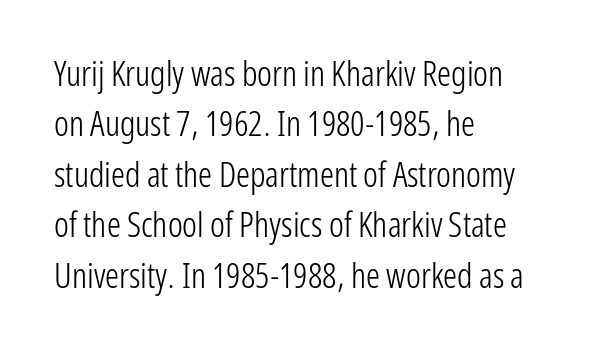
The image shows 35 px light, condensed sans-serif type, upright; set left-aligned, normal line spacing (1.44x), normal letter spacing, not underlined; low stroke contrast and a medium x-height.
